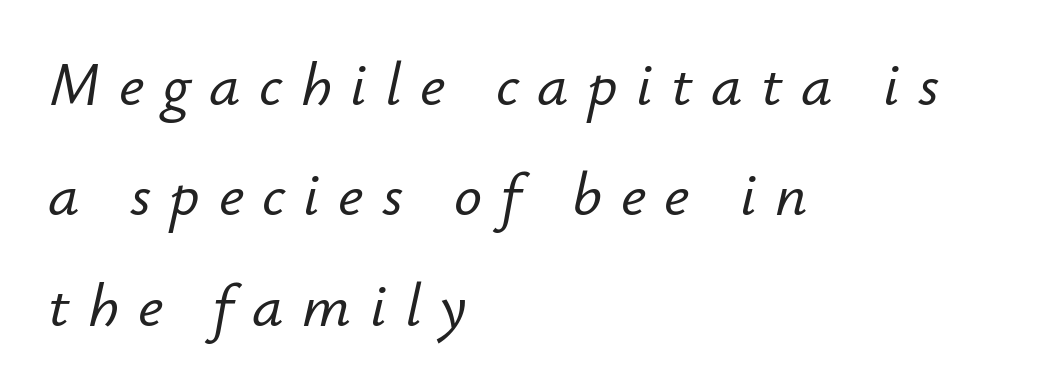
Reading down the block, your eye returns to a fixed left position each line. Looks like regular typesetting: each glyph gets only the width it needs. The strip under each line holds only bare page. Words appear elongated and porous because spacing is wide. It's the slanting kind of type.
